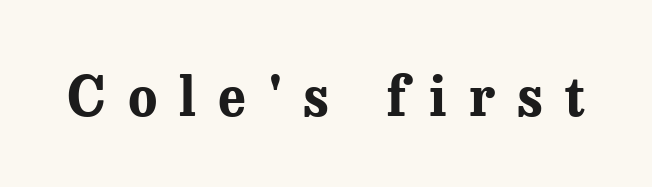
Each letter keeps its own natural width here, so spacing adapts to shape. The axis of the letterforms is exactly vertical. Classification — serif. What stands out about the letter spacing? Its width — letters are far apart.
